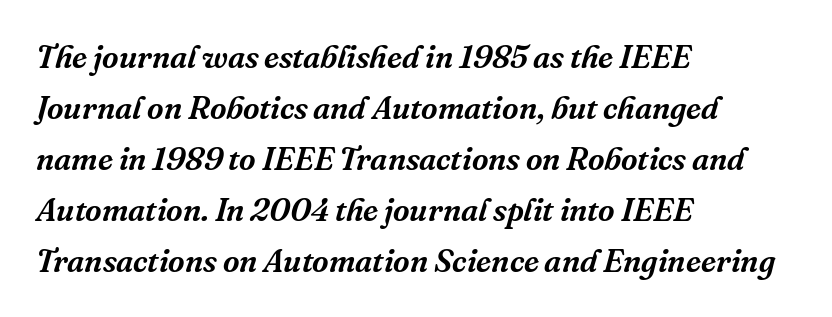
{"serif": "yes", "italic": "yes", "lean": "right", "slant_degrees": 16, "width": "normal", "stroke_contrast": "medium", "x_height": "medium", "monospaced": "no", "underline": "no", "align": "left", "line_spacing": "normal", "line_spacing_ratio": 1.59, "letter_spacing": "normal", "letter_spacing_em": 0.0, "glyph_px": 32}
